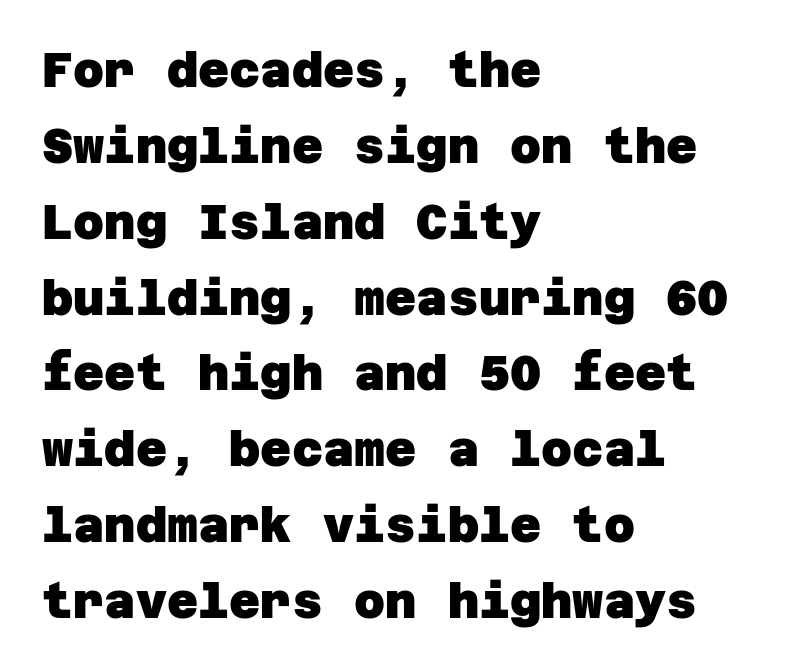
Q: Is the text bold? A: Yes.
Q: Is the typeface a serif or a sans-serif typeface? A: Sans-serif.
Q: Is the text underlined? A: No.
Q: How is the paragraph aligned? A: Left-aligned.
Q: Is the spacing between letters normal or unusually wide? A: Normal.
Q: Is the spacing between lines tight, normal or loose? A: Normal.
Q: Width (condensed, normal, or wide)? A: Normal.
Q: Stroke contrast? A: Low.
Q: x-height? A: Large.
